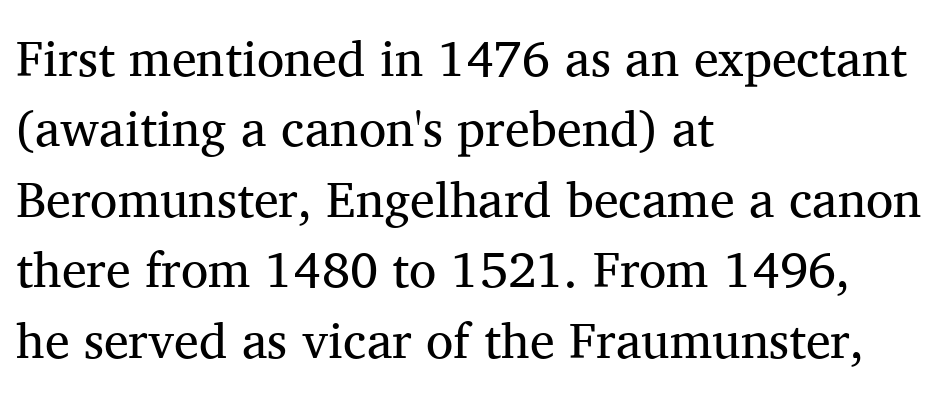
The image shows 50 px regular-weight serif type, upright; set left-aligned, normal line spacing (1.41x), normal letter spacing, not underlined; medium stroke contrast and a medium x-height.
